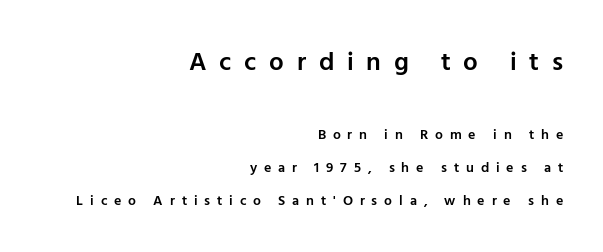
Q: Is the text bold? A: Semi-bold.
Q: Is the text italic (slanted)? A: No, it is upright.
Q: Is the text underlined? A: No.
Q: How is the paragraph aligned? A: Right-aligned.
Q: Is the spacing between letters normal or unusually wide? A: Unusually wide.
Q: Is the spacing between lines tight, normal or loose? A: Loose.
Q: Which block of text is set in a larger size, the first (top) or the second (bottom)? A: The first (top) one.
